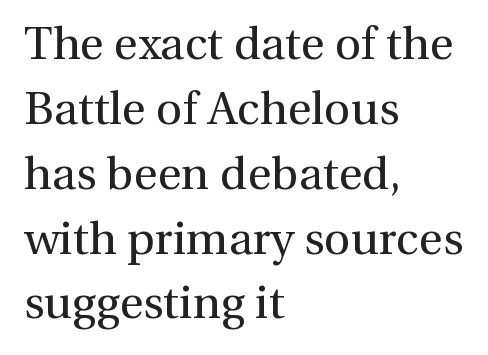
Regarding serifs, this sample has them. What stands out about the letter spacing? Nothing — it is the standard amount. The axis of the letterforms is exactly vertical. Check the space under the baseline: it is left empty.
